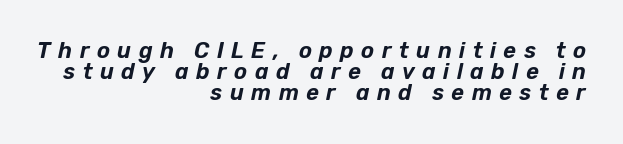
Q: Is the text italic (slanted)? A: Yes, it leans right by about 12 degrees.
Q: Is the text underlined? A: No.
Q: How is the paragraph aligned? A: Right-aligned.
Q: Is the spacing between letters normal or unusually wide? A: Unusually wide.
Q: Is the spacing between lines tight, normal or loose? A: Tight.
